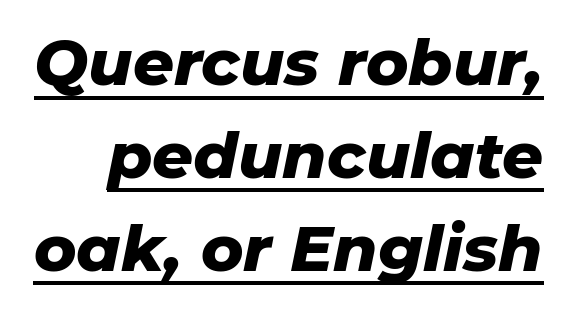
The image shows 64 px heavy type, italic (leaning right); set normal line spacing (1.45x), normal letter spacing, underlined; low stroke contrast and a medium x-height.
